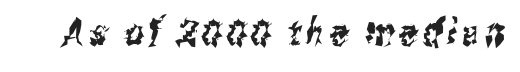
Each letter keeps its own natural width here, so spacing adapts to shape. The face used here is a sans, in the tradition of grotesques and geometrics. This rendering features lettering with no underline.
